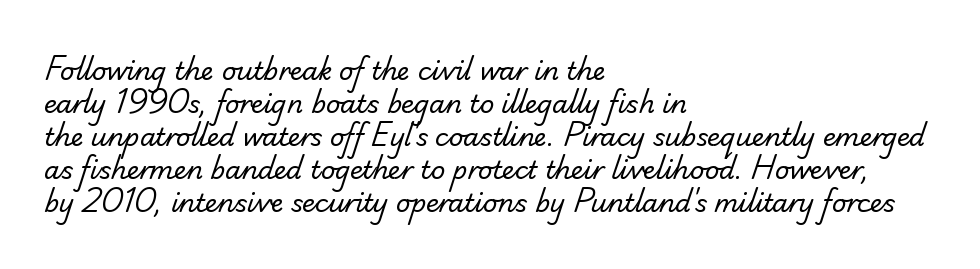
Q: Is the text bold? A: No.
Q: Is the text underlined? A: No.
Q: How is the paragraph aligned? A: Left-aligned.
Q: Is the spacing between letters normal or unusually wide? A: Normal.
Q: Is the spacing between lines tight, normal or loose? A: Normal.
